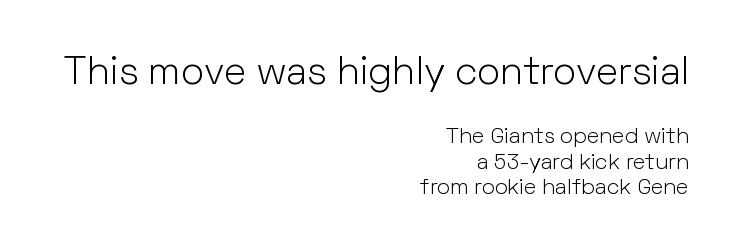
The typesetter chose a ragged-left arrangement here. The specimen omits any rule beneath the text block's lines. The type family on display is of the sans-serif kind. You could not count columns in this text — the font is proportionally spaced. Every character sits straight up, as roman type does.
